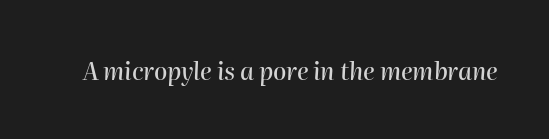
Compared with typical body copy, the letter spacing here is the same. Slant detected: the letters are inclined. The specimen omits any rule beneath the text block's lines.
